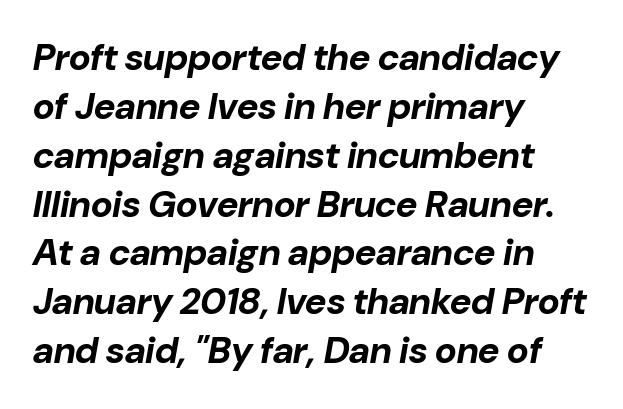
The baseline area is clear. If you drew a ruler down the left edge, every line would touch it. Glyph-to-glyph distance matches everyday printed text. Rows of type keep a routine distance in the vertical direction.
